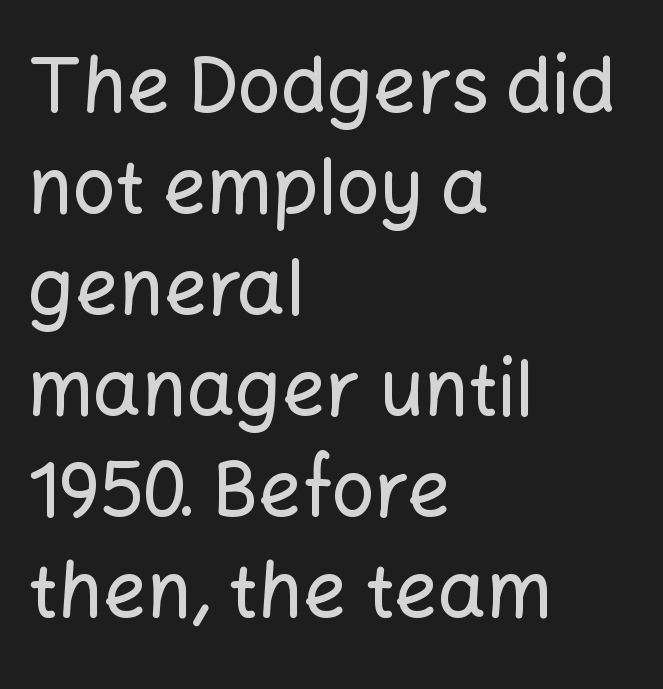
{"serif": "no", "italic": "no", "width": "normal", "stroke_contrast": "low", "x_height": "medium", "monospaced": "no", "underline": "no", "align": "left", "line_spacing": "normal", "line_spacing_ratio": 1.33, "letter_spacing": "normal", "letter_spacing_em": 0.0, "glyph_px": 76}
